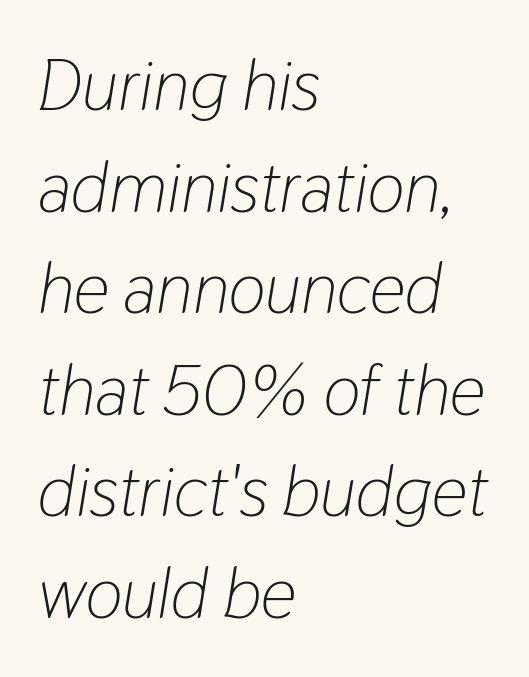
The image shows 71 px light, condensed type, italic (leaning right); set left-aligned, normal line spacing (1.43x), normal letter spacing, not underlined; low stroke contrast and a medium x-height.
